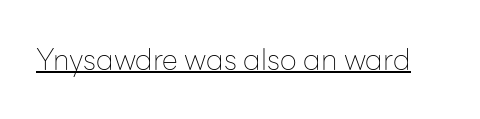
Q: Is the text bold? A: No.
Q: Is the text italic (slanted)? A: No, it is upright.
Q: Is the typeface a serif or a sans-serif typeface? A: Sans-serif.
Q: Is the text underlined? A: Yes.
Q: Is the spacing between letters normal or unusually wide? A: Normal.
Q: Width (condensed, normal, or wide)? A: Normal.
Q: Stroke contrast? A: Low.
Q: x-height? A: Medium.
Q: Monospaced? A: No.
